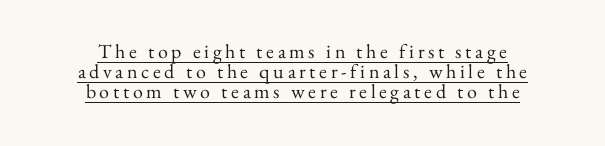
{"italic": "no", "bold": "no", "underline": "yes", "align": "center", "line_spacing": "tight", "line_spacing_ratio": 1.01, "glyph_px": 20}
